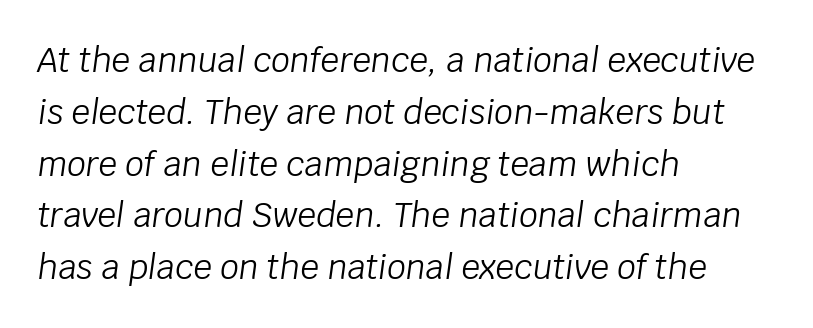
The image shows 33 px light type, italic (leaning right); set left-aligned, normal line spacing (1.57x), normal letter spacing, not underlined; low stroke contrast and a large x-height.
